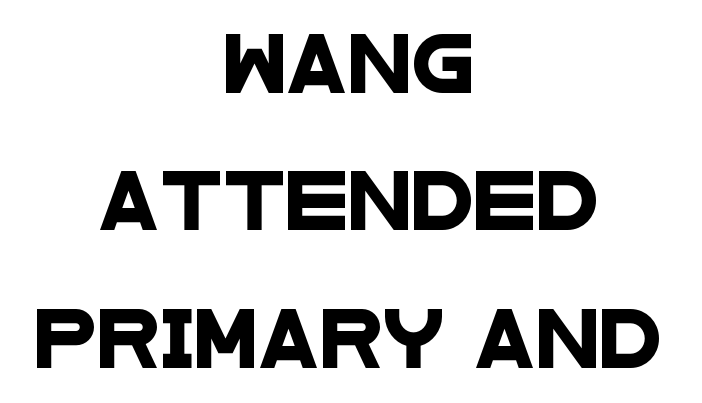
Q: Is the typeface a serif or a sans-serif typeface? A: Sans-serif.
Q: Is the text underlined? A: No.
Q: How is the paragraph aligned? A: Centered.
Q: Is the spacing between letters normal or unusually wide? A: Normal.
Q: Is the spacing between lines tight, normal or loose? A: Loose.
Q: Width (condensed, normal, or wide)? A: Wide.
Q: Stroke contrast? A: Low.
Q: x-height? A: Large.
Q: Monospaced? A: No.
